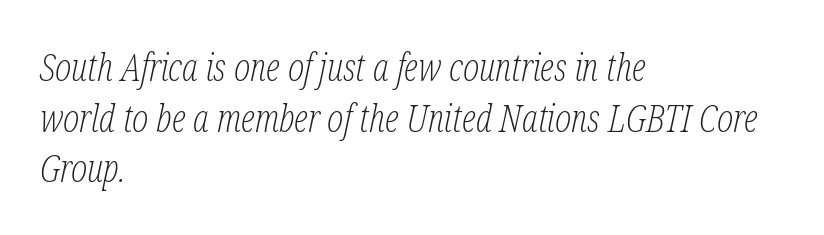
Q: Is the text bold? A: No.
Q: Is the text italic (slanted)? A: Yes, it leans right by about 12 degrees.
Q: Is the typeface a serif or a sans-serif typeface? A: Serif.
Q: Is the text underlined? A: No.
Q: How is the paragraph aligned? A: Left-aligned.
Q: Is the spacing between letters normal or unusually wide? A: Normal.
Q: Is the spacing between lines tight, normal or loose? A: Normal.
Q: Width (condensed, normal, or wide)? A: Condensed.
Q: Stroke contrast? A: Low.
Q: x-height? A: Medium.
Q: Monospaced? A: No.
